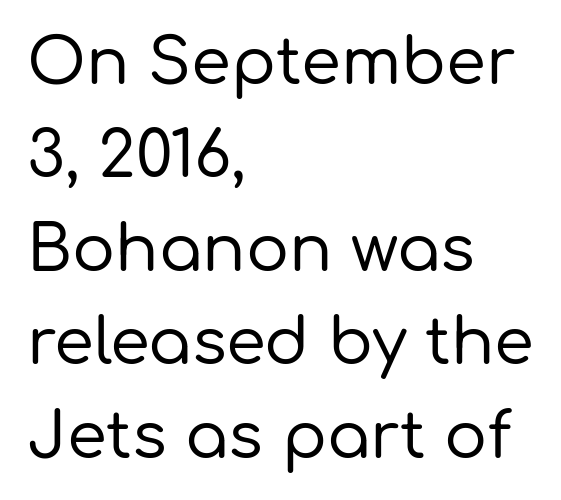
The image shows 64 px sans-serif type, upright; set left-aligned, normal line spacing (1.46x), normal letter spacing, not underlined; low stroke contrast and a medium x-height.
